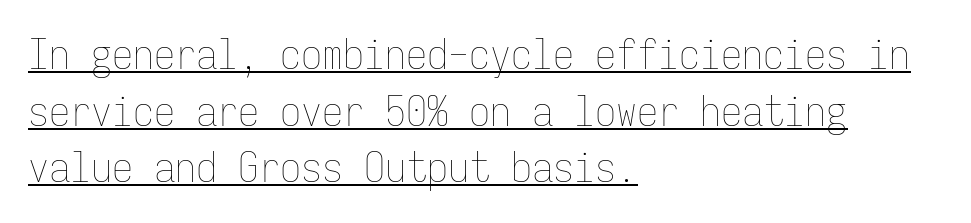
Q: Is the text bold? A: No.
Q: Is the text italic (slanted)? A: No, it is upright.
Q: Is the text underlined? A: Yes.
Q: How is the paragraph aligned? A: Left-aligned.
Q: Is the spacing between letters normal or unusually wide? A: Normal.
Q: Is the spacing between lines tight, normal or loose? A: Normal.
Q: Width (condensed, normal, or wide)? A: Condensed.
Q: Stroke contrast? A: Low.
Q: x-height? A: Medium.
Q: Monospaced? A: Yes.
